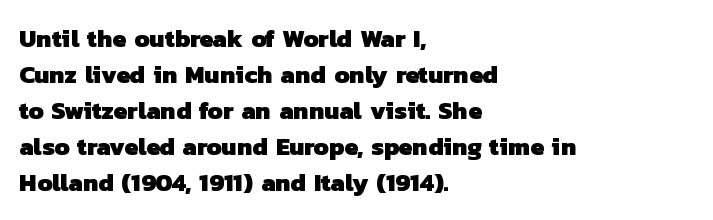
{"bold": "yes", "underline": "no", "align": "left", "line_spacing": "normal", "line_spacing_ratio": 1.44, "letter_spacing": "normal", "letter_spacing_em": 0.0, "glyph_px": 25}
